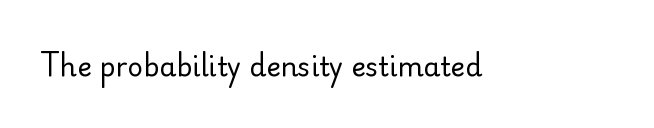
Q: Is the text bold? A: No.
Q: Is the text italic (slanted)? A: No, it is upright.
Q: Is the text underlined? A: No.
Q: Is the spacing between letters normal or unusually wide? A: Normal.
